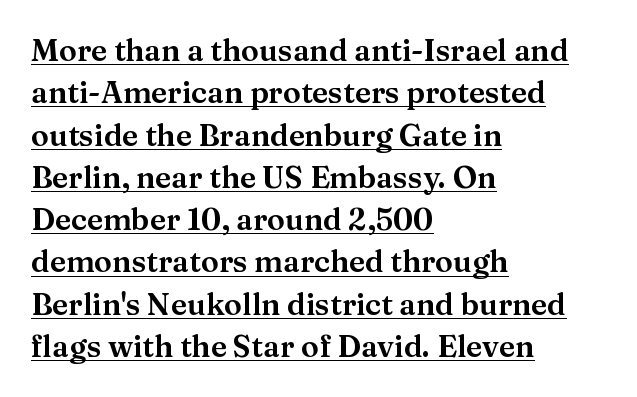
Q: Is the text italic (slanted)? A: No, it is upright.
Q: Is the typeface a serif or a sans-serif typeface? A: Serif.
Q: Is the text underlined? A: Yes.
Q: How is the paragraph aligned? A: Left-aligned.
Q: Is the spacing between letters normal or unusually wide? A: Normal.
Q: Is the spacing between lines tight, normal or loose? A: Normal.
Q: Width (condensed, normal, or wide)? A: Normal.
Q: Stroke contrast? A: Medium.
Q: x-height? A: Medium.
Q: Monospaced? A: No.
